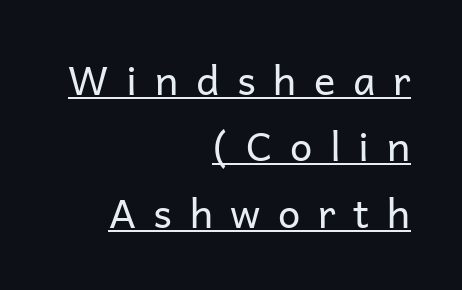
The type sits square on the baseline with zero lean. How are the letters spaced? Widely, with obvious added tracking. Leading: standard. Caption: face not bold, strokes unweighted. Is there an underline? Yes — a line sits under the letters.
